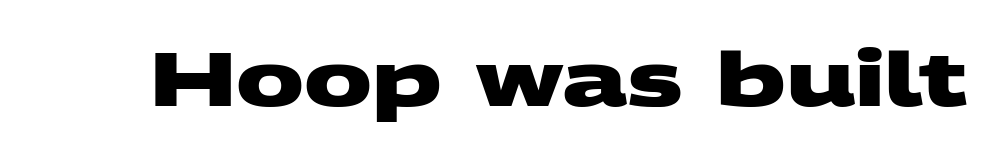
Q: Is the text bold? A: Yes.
Q: Is the typeface a serif or a sans-serif typeface? A: Sans-serif.
Q: Is the text underlined? A: No.
Q: Is the spacing between letters normal or unusually wide? A: Normal.
Q: Width (condensed, normal, or wide)? A: Wide.
Q: Stroke contrast? A: Medium.
Q: x-height? A: Large.
Q: Monospaced? A: No.
